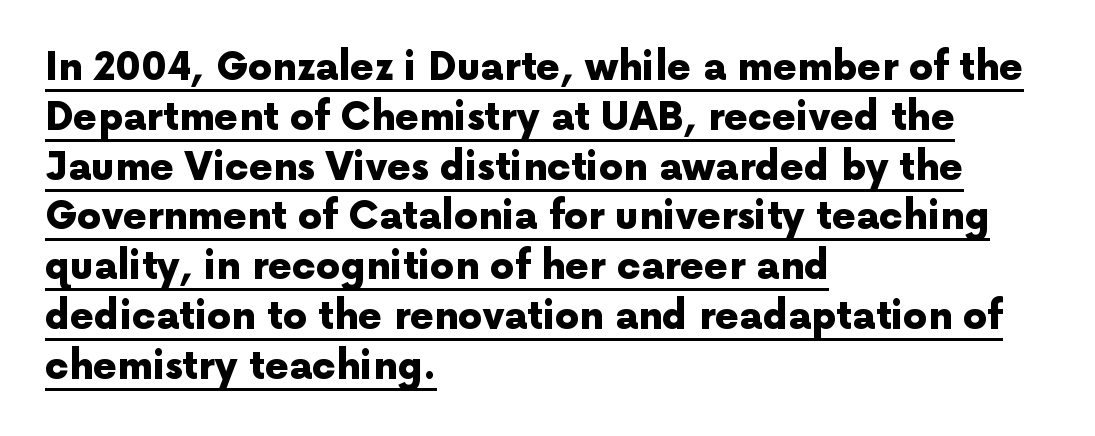
{"serif": "no", "italic": "no", "bold": "yes", "weight": "heavy", "width": "normal", "x_height": "medium", "monospaced": "no", "underline": "yes", "align": "left", "line_spacing": "normal", "line_spacing_ratio": 1.31, "letter_spacing": "normal", "letter_spacing_em": 0.0, "glyph_px": 38}
